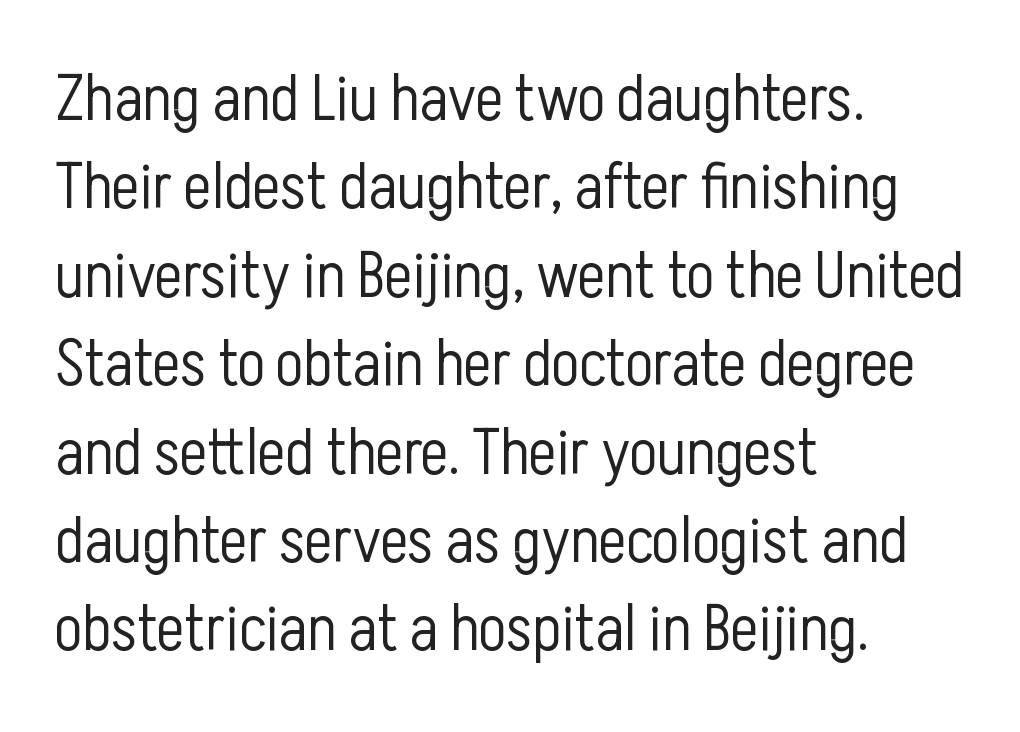
Here the designer chose a conventional face with non-uniform glyph widths. In terms of posture, this sample is upright. Is this a heavy cut? Hardly; it is regular or lighter. Plain, unruled lines of type.
